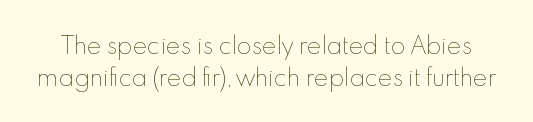
Q: Is the text bold? A: No.
Q: Is the text italic (slanted)? A: No, it is upright.
Q: Is the text underlined? A: No.
Q: Is the spacing between letters normal or unusually wide? A: Normal.
Q: Is the spacing between lines tight, normal or loose? A: Normal.
